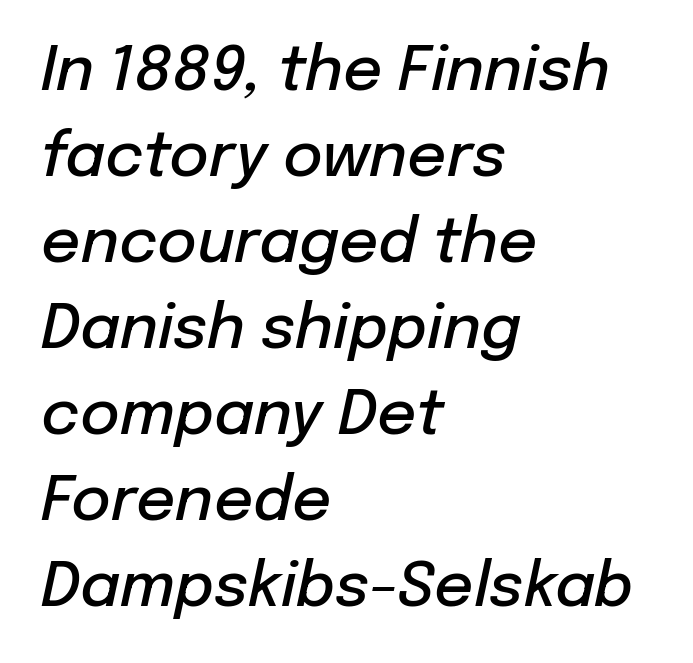
The image shows 61 px semibold type, italic (leaning right); set left-aligned, normal line spacing (1.41x), normal letter spacing, not underlined; low stroke contrast and a medium x-height.
